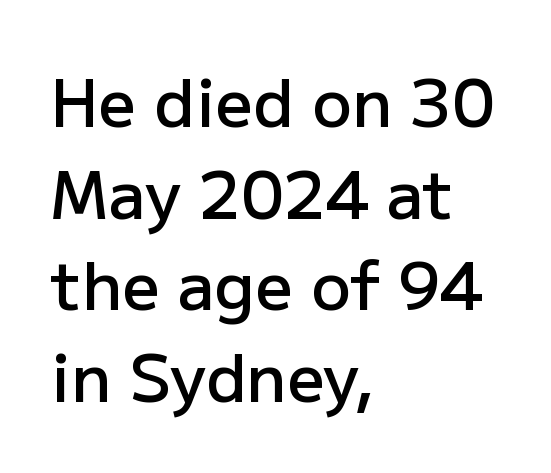
The image shows 66 px semibold sans-serif type, upright; set left-aligned, normal line spacing (1.39x), normal letter spacing, not underlined; low stroke contrast and a medium x-height.
